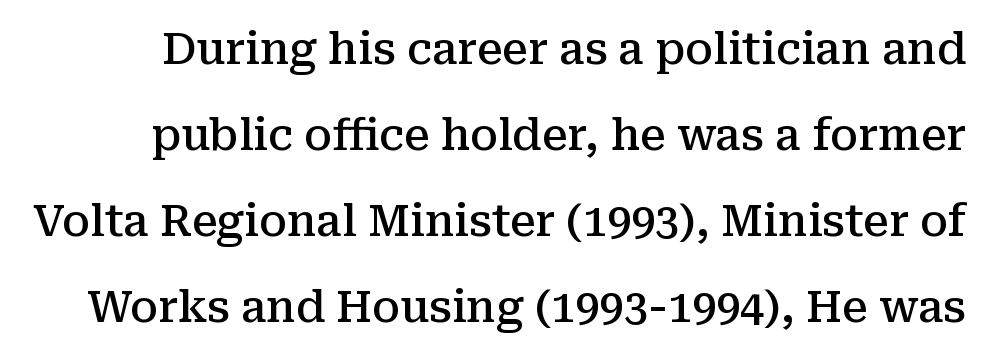
Q: Is the text bold? A: Semi-bold.
Q: Is the text italic (slanted)? A: No, it is upright.
Q: Is the typeface a serif or a sans-serif typeface? A: Serif.
Q: Is the text underlined? A: No.
Q: Is the spacing between letters normal or unusually wide? A: Normal.
Q: Is the spacing between lines tight, normal or loose? A: Loose.
Q: Width (condensed, normal, or wide)? A: Normal.
Q: Stroke contrast? A: Medium.
Q: x-height? A: Medium.
Q: Monospaced? A: No.
